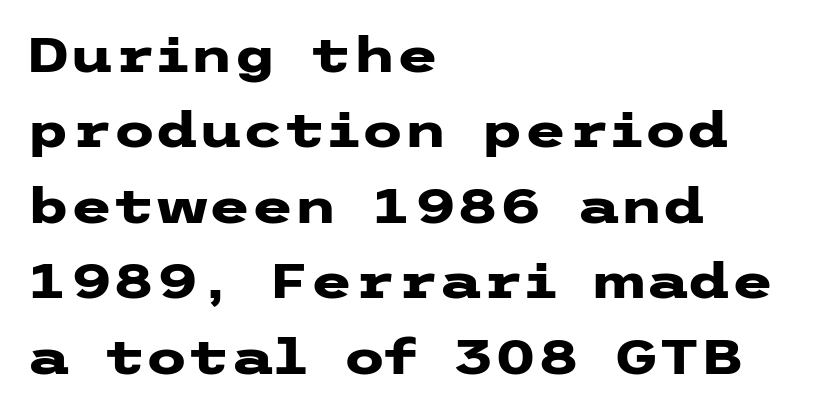
Q: Is the text bold? A: Yes.
Q: Is the text italic (slanted)? A: No, it is upright.
Q: Is the typeface a serif or a sans-serif typeface? A: Sans-serif.
Q: Is the text underlined? A: No.
Q: How is the paragraph aligned? A: Left-aligned.
Q: Is the spacing between letters normal or unusually wide? A: Normal.
Q: Is the spacing between lines tight, normal or loose? A: Normal.
Q: Width (condensed, normal, or wide)? A: Wide.
Q: Stroke contrast? A: Low.
Q: x-height? A: Medium.
